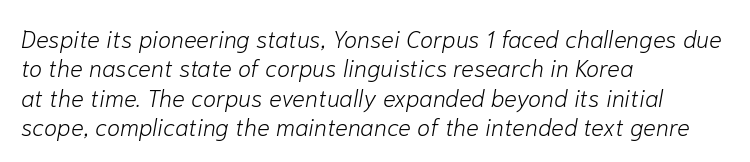
The image shows 24 px text type, italic (leaning right); set left-aligned, line spacing 1.22x, normal letter spacing, not underlined.
